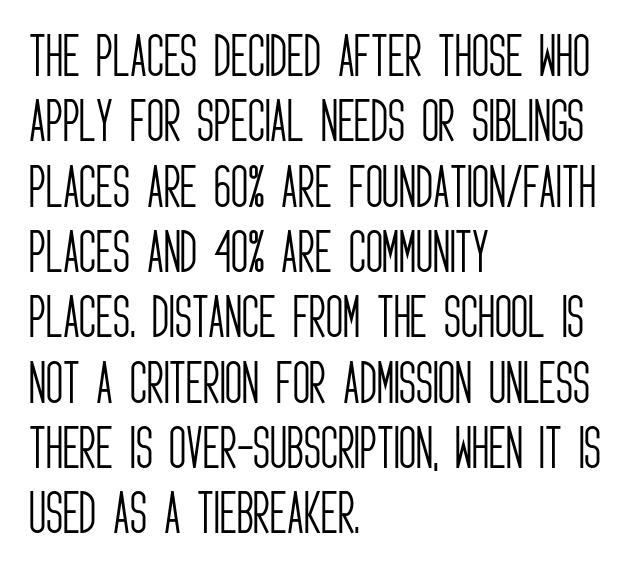
I'd call this a sans setting — the letters go barefoot. Students, note that the glyphs here touch the page at normal intervals. A bare baseline throughout the passage. One-word summary of the alignment: left. One glance says typical: line gaps are just what's usual.
